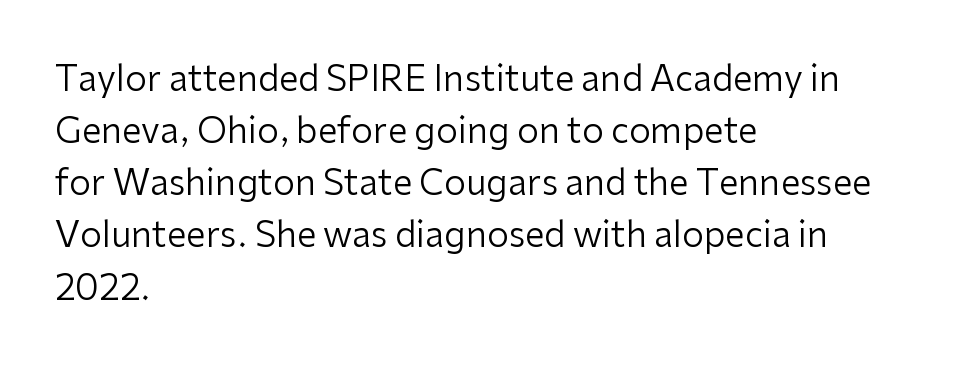
{"serif": "no", "italic": "no", "bold": "no", "weight": "regular", "width": "normal", "stroke_contrast": "low", "x_height": "medium", "monospaced": "no", "underline": "no", "align": "left", "line_spacing": "normal", "line_spacing_ratio": 1.49, "letter_spacing": "normal", "letter_spacing_em": 0.0, "glyph_px": 35}
